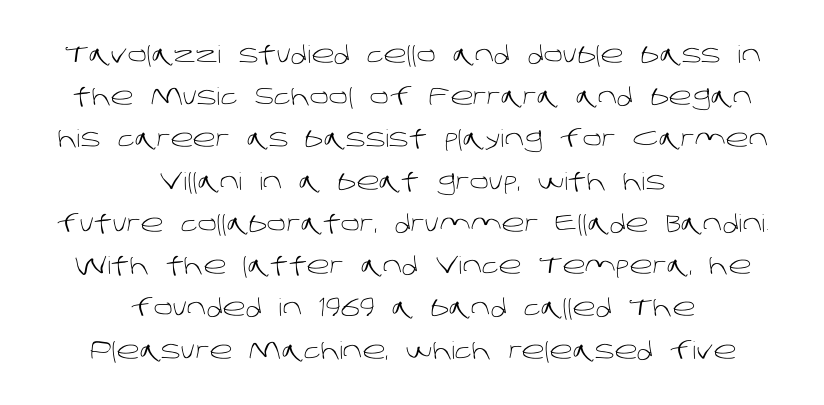
Q: Is the text bold? A: No.
Q: Is the text underlined? A: No.
Q: How is the paragraph aligned? A: Centered.
Q: Is the spacing between letters normal or unusually wide? A: Normal.
